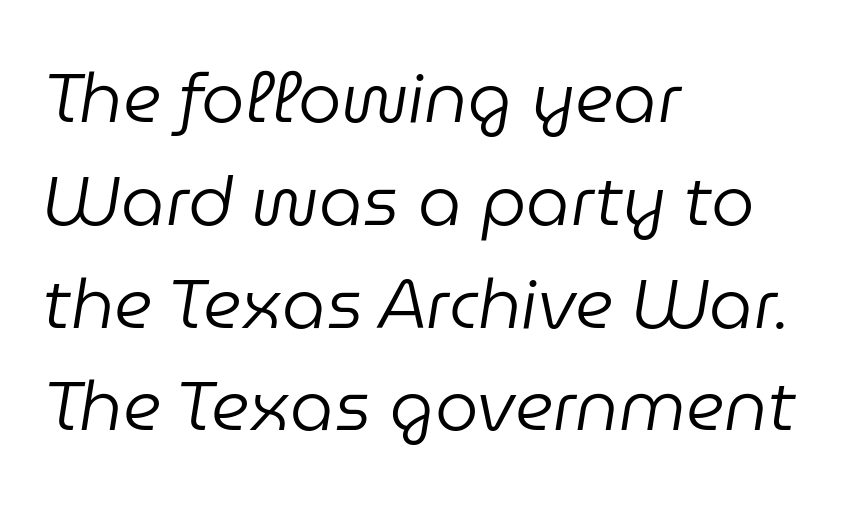
The zone under the glyphs is completely vacant. Characters follow at the spacing the type designer built in. These lines are set flush left with a ragged right edge. Quick note: interline space is typical. Looks like regular typesetting: each glyph gets only the width it needs.
